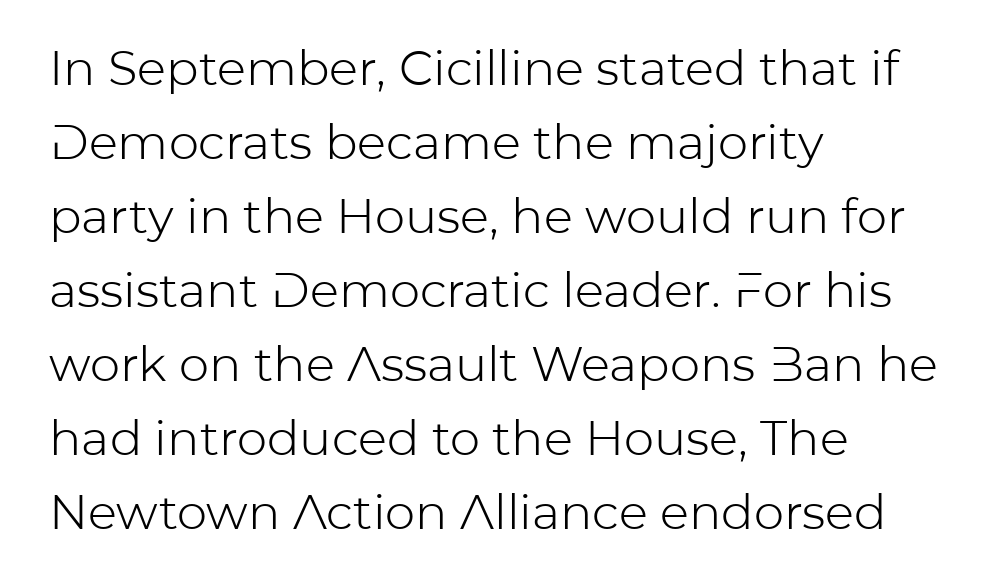
The image shows 48 px light sans-serif type, upright; set left-aligned, normal line spacing (1.54x), normal letter spacing, not underlined; low stroke contrast and a medium x-height.
